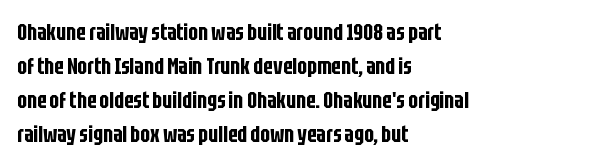
The image shows 23 px text type, upright; set left-aligned, normal line spacing (1.48x), normal letter spacing, not underlined.
